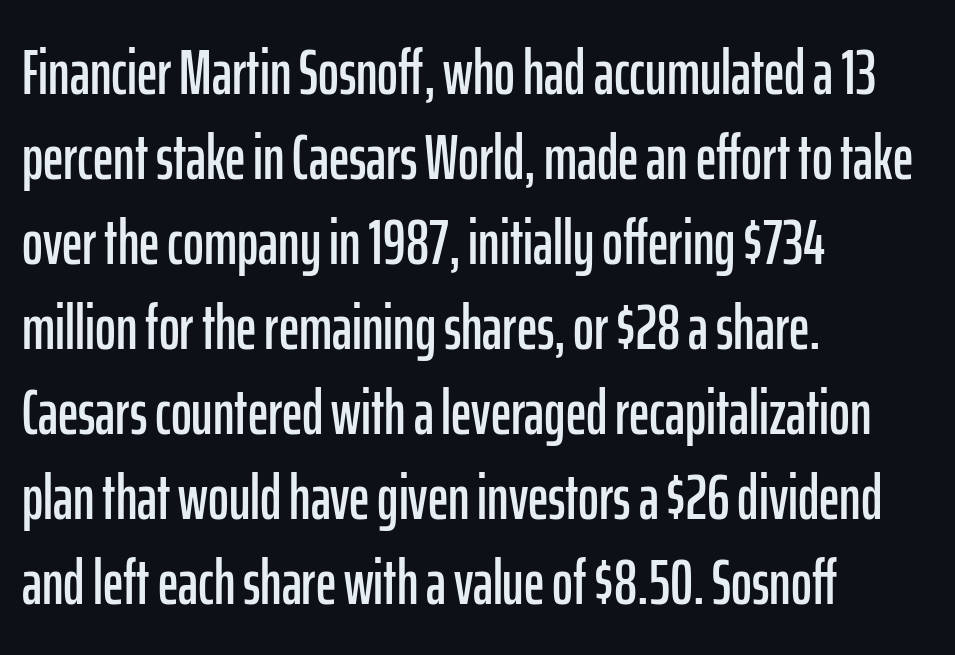
{"serif": "no", "italic": "no", "width": "condensed", "stroke_contrast": "low", "x_height": "medium", "monospaced": "no", "underline": "no", "align": "left", "line_spacing": "normal", "line_spacing_ratio": 1.35, "letter_spacing": "normal", "letter_spacing_em": 0.0, "glyph_px": 63}
